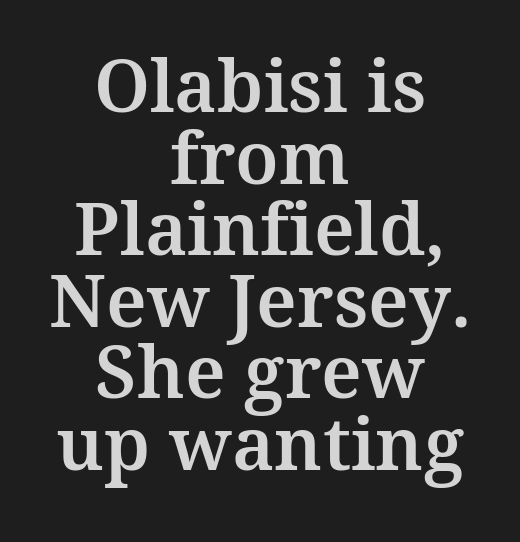
Q: Is the text italic (slanted)? A: No, it is upright.
Q: Is the typeface a serif or a sans-serif typeface? A: Serif.
Q: Is the text underlined? A: No.
Q: How is the paragraph aligned? A: Centered.
Q: Is the spacing between letters normal or unusually wide? A: Normal.
Q: Is the spacing between lines tight, normal or loose? A: Tight.
Q: Width (condensed, normal, or wide)? A: Normal.
Q: Stroke contrast? A: Medium.
Q: x-height? A: Medium.
Q: Monospaced? A: No.
